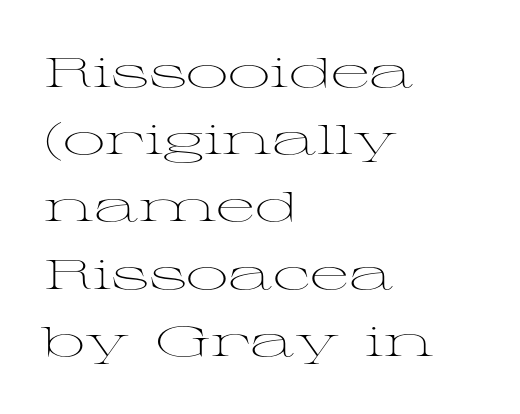
{"serif": "yes", "italic": "no", "bold": "no", "weight": "light", "width": "wide", "stroke_contrast": "medium", "x_height": "medium", "monospaced": "no", "underline": "no", "align": "left", "line_spacing": "normal", "line_spacing_ratio": 1.6, "letter_spacing": "normal", "letter_spacing_em": 0.0, "glyph_px": 42}
